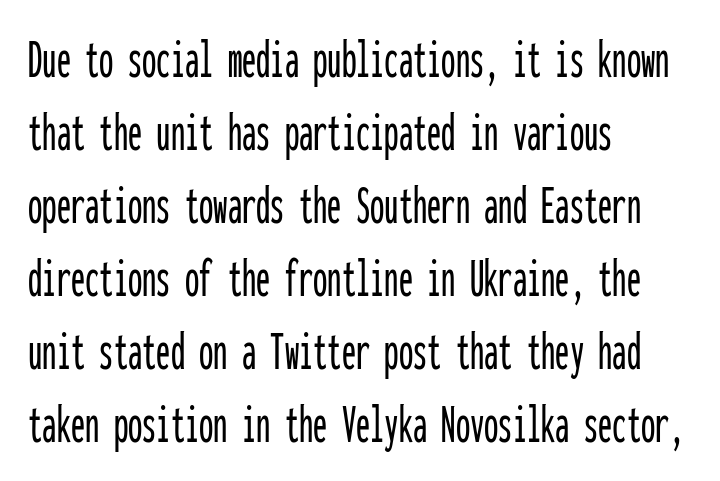
Q: Is the text italic (slanted)? A: No, it is upright.
Q: Is the typeface a serif or a sans-serif typeface? A: Sans-serif.
Q: Is the text underlined? A: No.
Q: How is the paragraph aligned? A: Left-aligned.
Q: Is the spacing between letters normal or unusually wide? A: Normal.
Q: Is the spacing between lines tight, normal or loose? A: Normal.
Q: Width (condensed, normal, or wide)? A: Condensed.
Q: Stroke contrast? A: Low.
Q: x-height? A: Medium.
Q: Monospaced? A: Yes.
